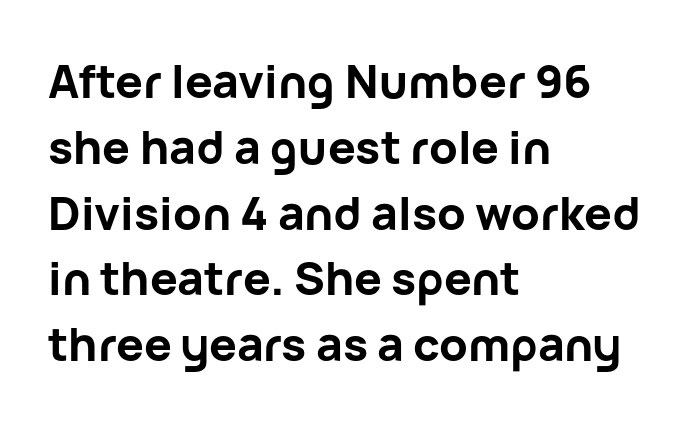
{"serif": "no", "italic": "no", "bold": "yes", "weight": "bold", "width": "normal", "stroke_contrast": "low", "x_height": "medium", "monospaced": "no", "underline": "no", "align": "left", "line_spacing": "normal", "line_spacing_ratio": 1.43, "letter_spacing": "normal", "letter_spacing_em": 0.0, "glyph_px": 46}
